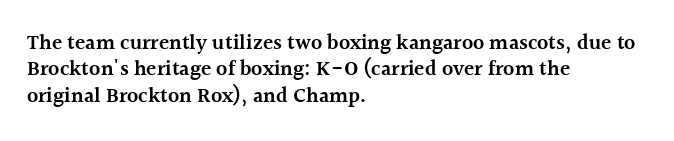
The image shows 21 px text type, upright; set left-aligned, normal line spacing (1.26x), normal letter spacing, not underlined.
